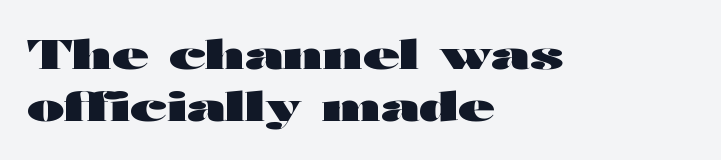
The image shows 40 px heavy, wide type, upright; set left-aligned, normal line spacing (1.3x), normal letter spacing, not underlined; high stroke contrast and a medium x-height.
